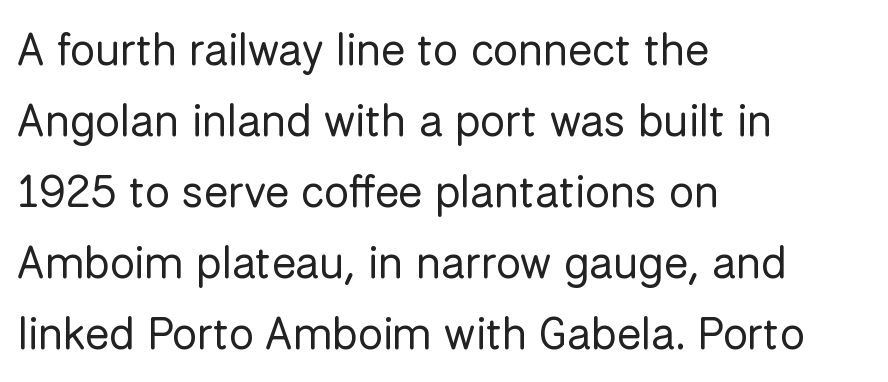
The strokes carry an ordinary text weight at most. Every stem runs plumb, perpendicular to the baseline. This sample keeps an unexceptional amount of space between lines. Does extra space separate the letters? No, they use regular spacing. Is the block centered? No — it sits flush against the left margin. The strip under each line holds only bare page.
